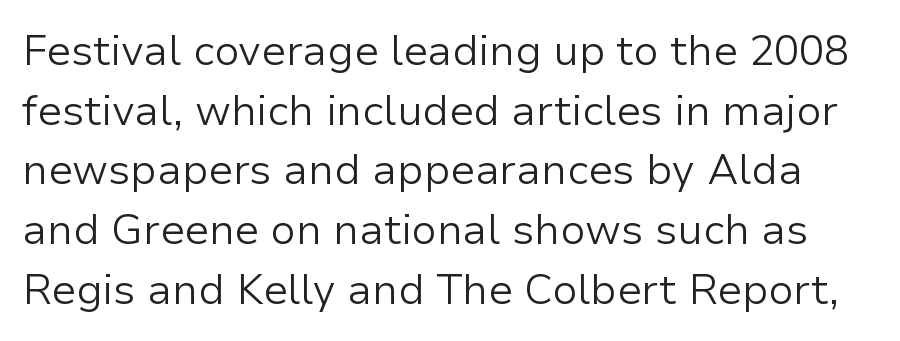
Q: Is the text bold? A: No.
Q: Is the text italic (slanted)? A: No, it is upright.
Q: Is the typeface a serif or a sans-serif typeface? A: Sans-serif.
Q: Is the text underlined? A: No.
Q: Is the spacing between letters normal or unusually wide? A: Normal.
Q: Is the spacing between lines tight, normal or loose? A: Normal.
Q: Width (condensed, normal, or wide)? A: Normal.
Q: Stroke contrast? A: Low.
Q: x-height? A: Medium.
Q: Monospaced? A: No.
